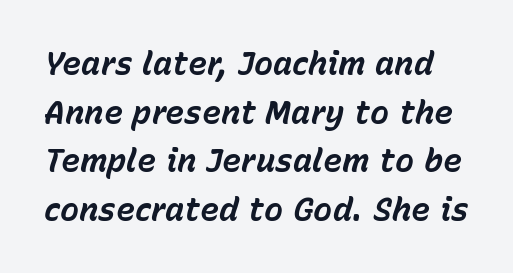
{"italic": "yes", "lean": "right", "slant_degrees": 15, "bold": "yes", "weight": "bold", "width": "normal", "stroke_contrast": "low", "x_height": "medium", "monospaced": "no", "underline": "no", "line_spacing": "normal", "line_spacing_ratio": 1.52, "letter_spacing": "normal", "letter_spacing_em": 0.0, "glyph_px": 32}
